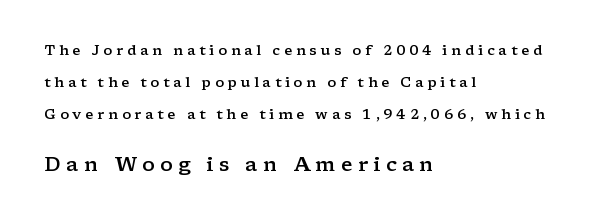
The image shows 20 px text type, upright; set left-aligned, loose line spacing (2.28x), unusually wide letter spacing (+0.27 em), not underlined; the second (bottom) block is 1.43x larger.
